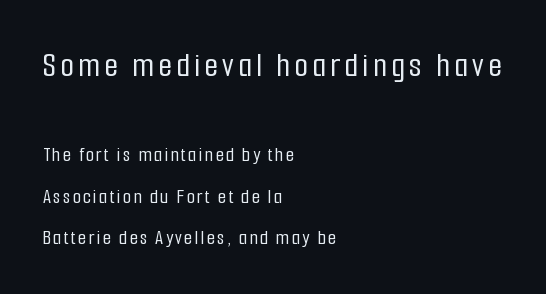
These two chunks differ in scale, with the top chunk taking the larger measure. Do the characters align in a grid? No, the font is proportional. Rule under the text: the space is simply empty. Honestly, the rows look like they've been pulled way apart.
